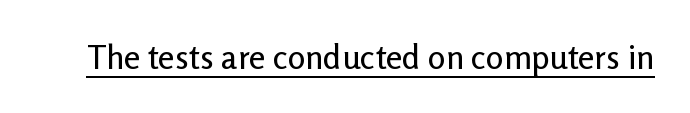
{"serif": "no", "italic": "no", "width": "normal", "stroke_contrast": "low", "x_height": "medium", "monospaced": "no", "underline": "yes", "letter_spacing": "normal", "letter_spacing_em": 0.0, "glyph_px": 33}
